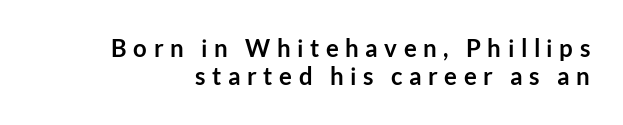
{"italic": "no", "bold": "yes", "underline": "no", "line_spacing_ratio": 1.18, "letter_spacing": "wide", "letter_spacing_em": 0.27, "glyph_px": 24}
